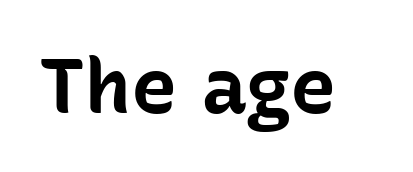
{"serif": "no", "italic": "no", "bold": "yes", "weight": "bold", "width": "normal", "stroke_contrast": "low", "x_height": "medium", "monospaced": "no", "underline": "no", "letter_spacing": "normal", "letter_spacing_em": 0.0, "glyph_px": 77}
